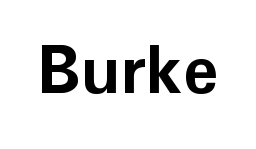
Q: Is the text bold? A: Yes.
Q: Is the text italic (slanted)? A: No, it is upright.
Q: Is the typeface a serif or a sans-serif typeface? A: Sans-serif.
Q: Is the text underlined? A: No.
Q: Is the spacing between letters normal or unusually wide? A: Normal.
Q: Width (condensed, normal, or wide)? A: Normal.
Q: Stroke contrast? A: Low.
Q: x-height? A: Medium.
Q: Monospaced? A: No.
